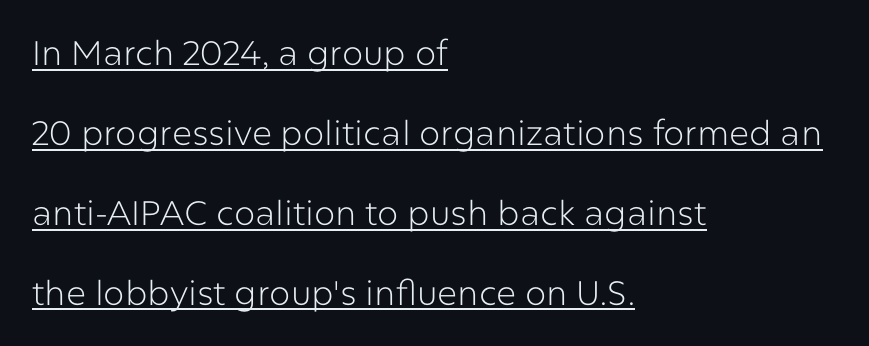
The image shows 34 px light sans-serif type, upright; set left-aligned, loose line spacing (2.35x), normal letter spacing, underlined; low stroke contrast and a medium x-height.
